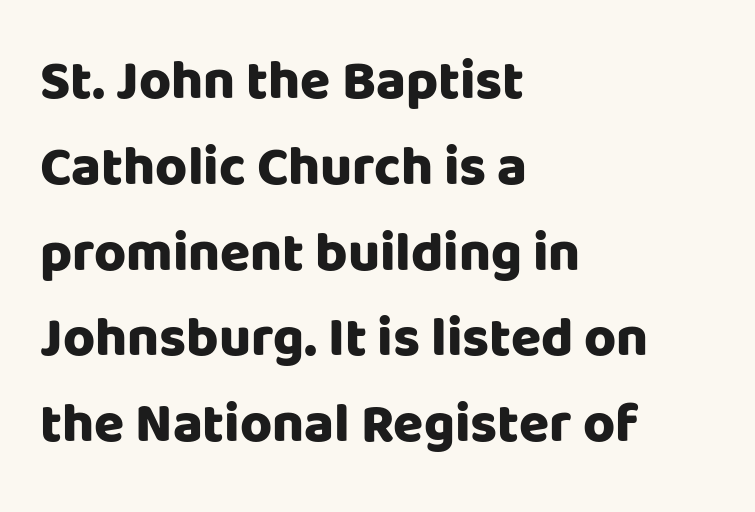
Q: Is the text bold? A: Yes.
Q: Is the text italic (slanted)? A: No, it is upright.
Q: Is the typeface a serif or a sans-serif typeface? A: Sans-serif.
Q: Is the text underlined? A: No.
Q: How is the paragraph aligned? A: Left-aligned.
Q: Is the spacing between letters normal or unusually wide? A: Normal.
Q: Is the spacing between lines tight, normal or loose? A: Normal.
Q: Width (condensed, normal, or wide)? A: Normal.
Q: Stroke contrast? A: Low.
Q: x-height? A: Large.
Q: Monospaced? A: No.
